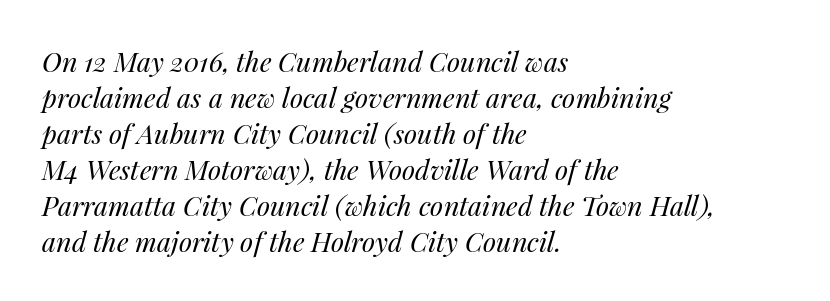
Q: Is the text bold? A: No.
Q: Is the text italic (slanted)? A: Yes, it leans right by about 14 degrees.
Q: Is the text underlined? A: No.
Q: How is the paragraph aligned? A: Left-aligned.
Q: Is the spacing between letters normal or unusually wide? A: Normal.
Q: Is the spacing between lines tight, normal or loose? A: Normal.
